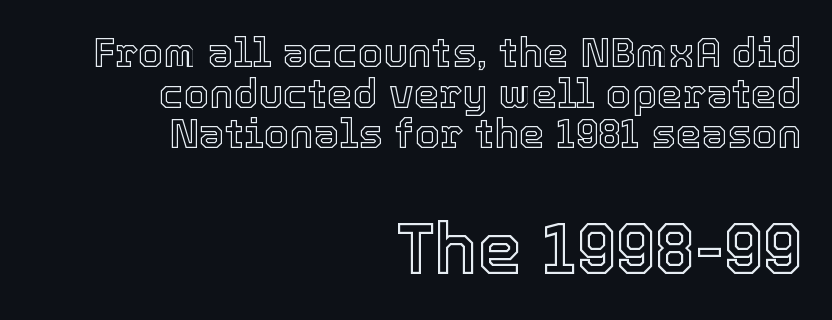
The image shows 72 px text type, upright; set right-aligned, tight line spacing (0.99x), normal letter spacing, not underlined; the second (bottom) block is 1.76x larger; a medium x-height.
